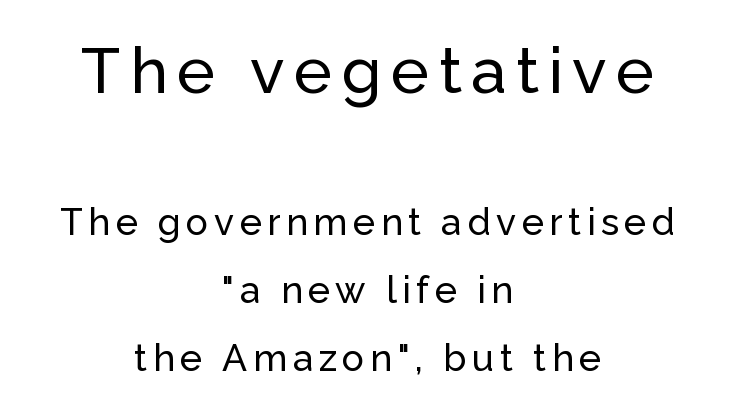
Q: Is the text italic (slanted)? A: No, it is upright.
Q: Is the typeface a serif or a sans-serif typeface? A: Sans-serif.
Q: Is the text underlined? A: No.
Q: How is the paragraph aligned? A: Centered.
Q: Which block of text is set in a larger size, the first (top) or the second (bottom)? A: The first (top) one.
Q: Width (condensed, normal, or wide)? A: Normal.
Q: Stroke contrast? A: Low.
Q: x-height? A: Medium.
Q: Monospaced? A: No.
